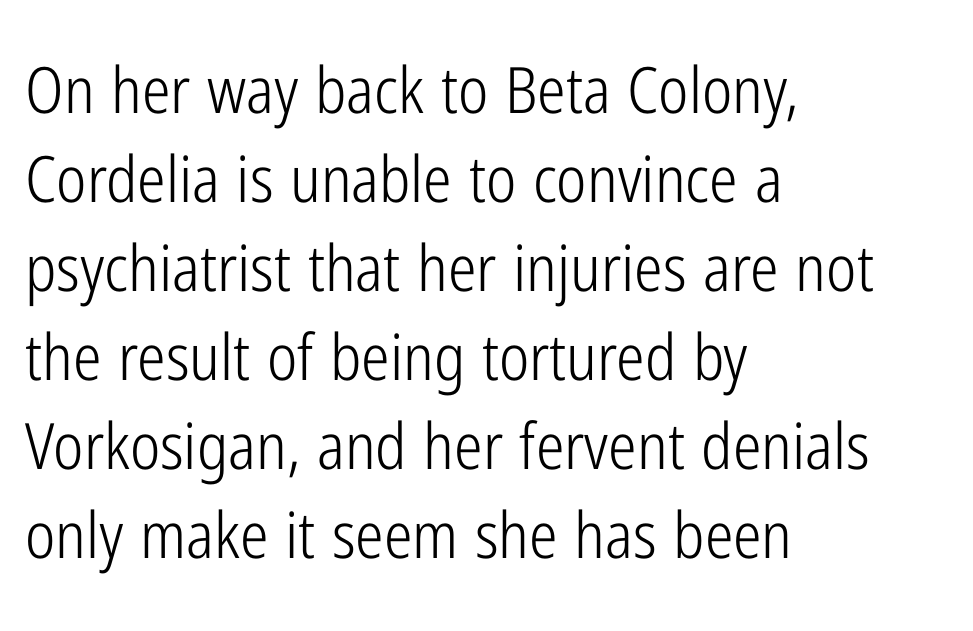
{"serif": "no", "italic": "no", "bold": "no", "weight": "light", "width": "condensed", "stroke_contrast": "low", "x_height": "medium", "monospaced": "no", "underline": "no", "align": "left", "line_spacing": "normal", "line_spacing_ratio": 1.39, "letter_spacing": "normal", "letter_spacing_em": 0.0, "glyph_px": 64}
